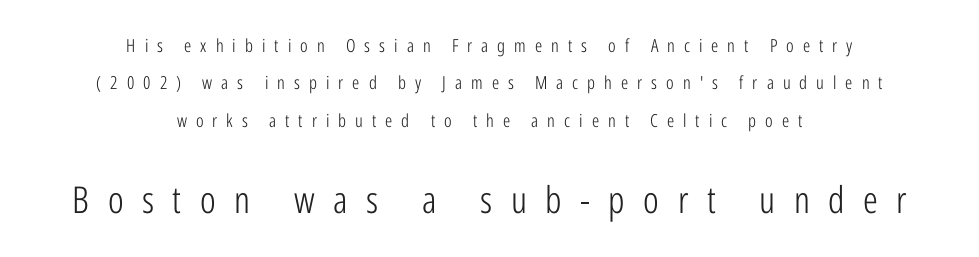
Q: Is the text bold? A: No.
Q: Is the text italic (slanted)? A: No, it is upright.
Q: Is the typeface a serif or a sans-serif typeface? A: Sans-serif.
Q: Is the text underlined? A: No.
Q: How is the paragraph aligned? A: Centered.
Q: Is the spacing between letters normal or unusually wide? A: Unusually wide.
Q: Is the spacing between lines tight, normal or loose? A: Loose.
Q: Which block of text is set in a larger size, the first (top) or the second (bottom)? A: The second (bottom) one.
Q: Width (condensed, normal, or wide)? A: Condensed.
Q: Stroke contrast? A: Low.
Q: x-height? A: Medium.
Q: Monospaced? A: No.
